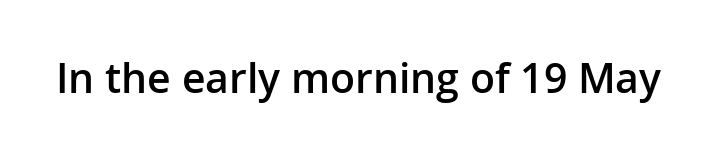
{"serif": "no", "italic": "no", "bold": "semi", "weight": "semibold", "width": "normal", "stroke_contrast": "low", "x_height": "medium", "monospaced": "no", "underline": "no", "letter_spacing": "normal", "letter_spacing_em": 0.0, "glyph_px": 41}
